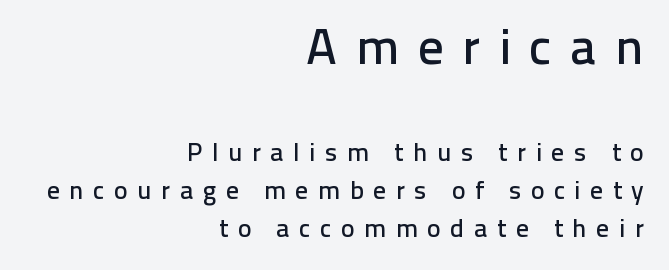
Q: Is the text italic (slanted)? A: No, it is upright.
Q: Is the typeface a serif or a sans-serif typeface? A: Sans-serif.
Q: Is the text underlined? A: No.
Q: How is the paragraph aligned? A: Right-aligned.
Q: Is the spacing between letters normal or unusually wide? A: Unusually wide.
Q: Is the spacing between lines tight, normal or loose? A: Normal.
Q: Which block of text is set in a larger size, the first (top) or the second (bottom)? A: The first (top) one.
Q: Width (condensed, normal, or wide)? A: Normal.
Q: Stroke contrast? A: Low.
Q: x-height? A: Medium.
Q: Monospaced? A: No.
